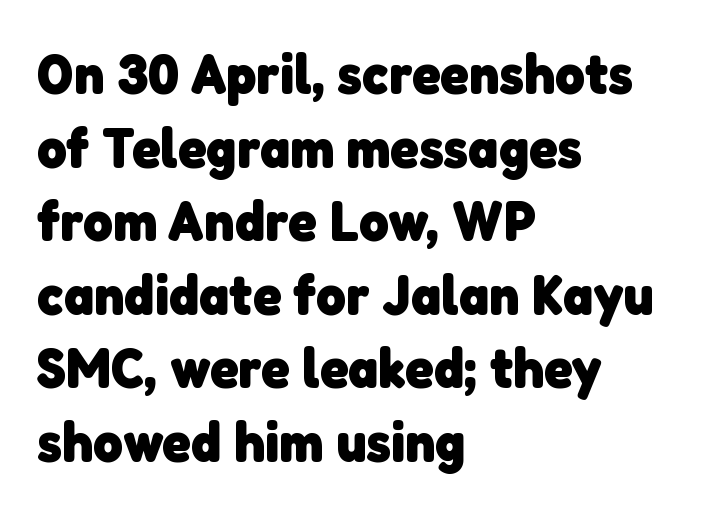
Are there feet on the stems? There aren't — it's a sans. The rows are spaced the way most documents space them. These lines are rendered in a variable-pitch font. Strokes here are thick enough to call this a true bold.
